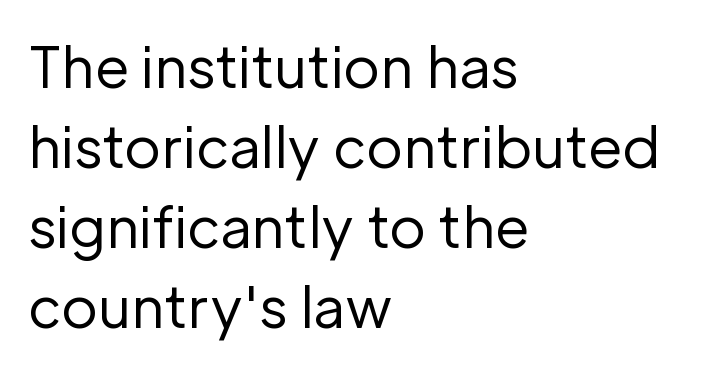
The image shows 56 px regular-weight sans-serif type, upright; set left-aligned, normal line spacing (1.43x), normal letter spacing, not underlined; low stroke contrast and a medium x-height.
